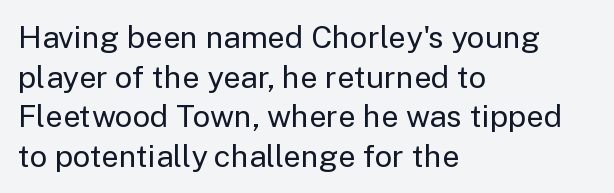
The image shows 31 px regular-weight sans-serif type, upright; set left-aligned, normal line spacing (1.28x), normal letter spacing, not underlined; low stroke contrast and a medium x-height.
